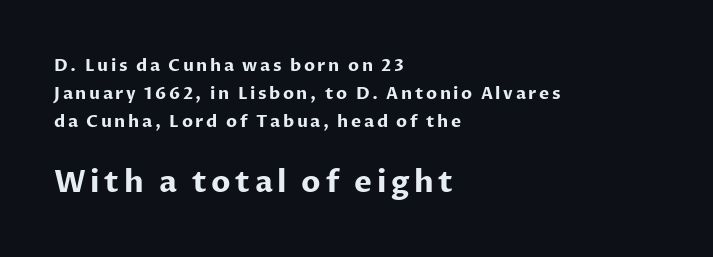
The image shows 30 px bold sans-serif type, upright; set left-aligned, normal line spacing (1.64x), not underlined; the second (bottom) block is 1.76x larger; low stroke contrast and a medium x-height.
